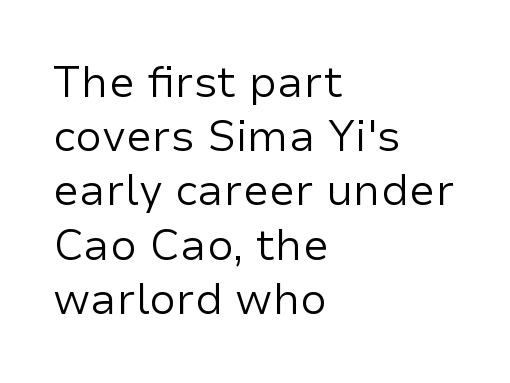
Q: Is the text bold? A: No.
Q: Is the text italic (slanted)? A: No, it is upright.
Q: Is the typeface a serif or a sans-serif typeface? A: Sans-serif.
Q: Is the text underlined? A: No.
Q: How is the paragraph aligned? A: Left-aligned.
Q: Is the spacing between letters normal or unusually wide? A: Normal.
Q: Is the spacing between lines tight, normal or loose? A: Normal.
Q: Width (condensed, normal, or wide)? A: Normal.
Q: Stroke contrast? A: Low.
Q: x-height? A: Medium.
Q: Monospaced? A: No.
